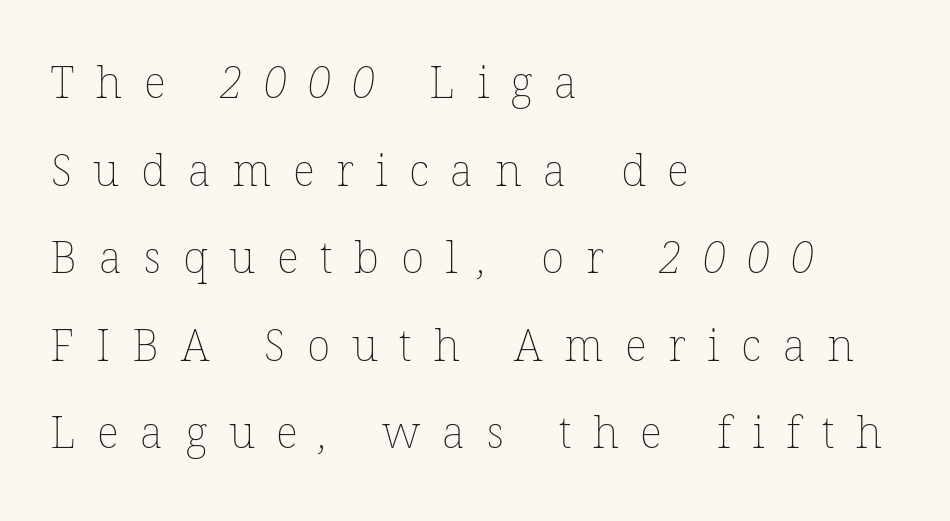
{"bold": "no", "weight": "thin", "width": "normal", "stroke_contrast": "low", "x_height": "medium", "monospaced": "no", "underline": "no", "align": "left", "line_spacing": "loose", "line_spacing_ratio": 1.99, "letter_spacing": "wide", "letter_spacing_em": 0.49, "glyph_px": 44}
